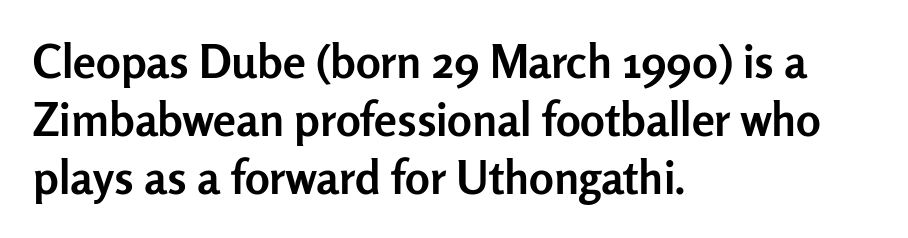
The image shows 46 px semibold sans-serif type, upright; set left-aligned, normal line spacing (1.26x), normal letter spacing, not underlined; low stroke contrast and a medium x-height.
